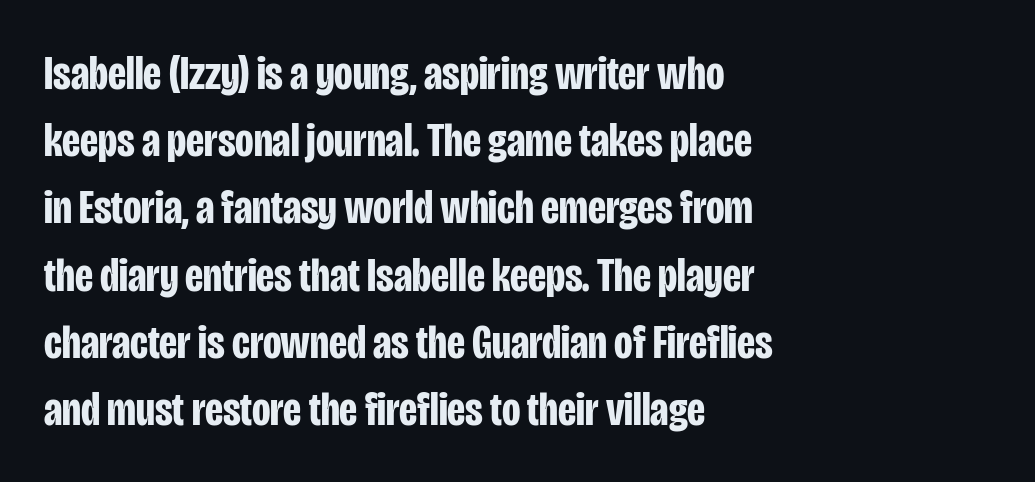
Line spacing here is normal. The passage shown has conventional tracking throughout. Each letter keeps its own natural width here, so spacing adapts to shape. Nope, not italic — everything's standing straight. The text block is weighted toward the left margin, trailing off unevenly rightward. In terms of weight, the rendering is a true, heavy bold.
